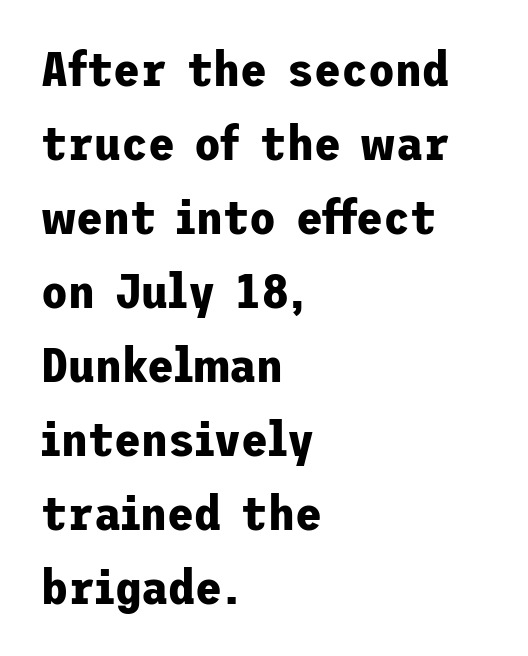
The image shows 49 px bold sans-serif type, upright; set left-aligned, normal line spacing (1.51x), normal letter spacing, not underlined; low stroke contrast and a medium x-height.
